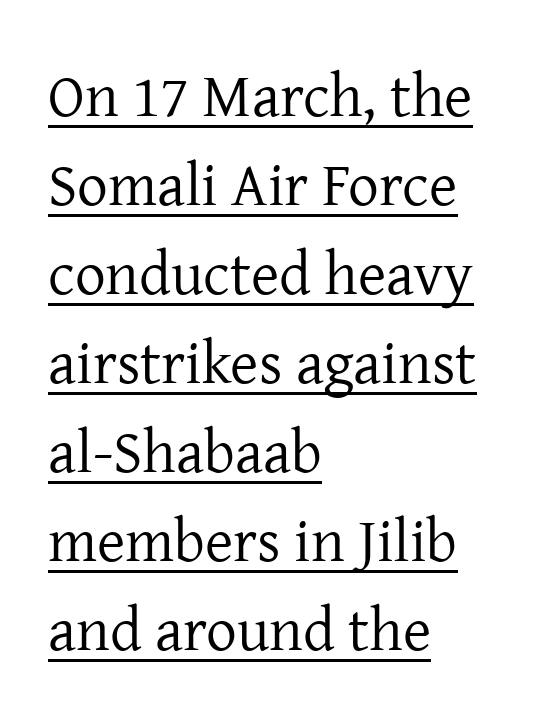
Q: Is the text bold? A: No.
Q: Is the text italic (slanted)? A: No, it is upright.
Q: Is the typeface a serif or a sans-serif typeface? A: Serif.
Q: Is the text underlined? A: Yes.
Q: How is the paragraph aligned? A: Left-aligned.
Q: Is the spacing between letters normal or unusually wide? A: Normal.
Q: Is the spacing between lines tight, normal or loose? A: Normal.
Q: Width (condensed, normal, or wide)? A: Normal.
Q: Stroke contrast? A: Low.
Q: x-height? A: Medium.
Q: Monospaced? A: No.
